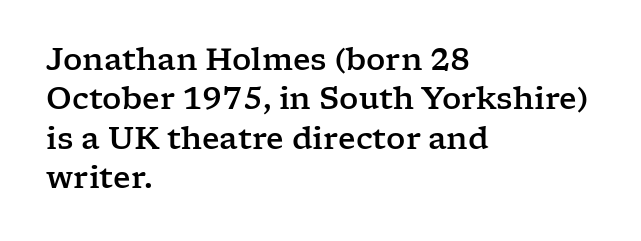
The image shows 30 px wide serif type, upright; set left-aligned, normal line spacing (1.31x), normal letter spacing, not underlined; low stroke contrast and a medium x-height.
